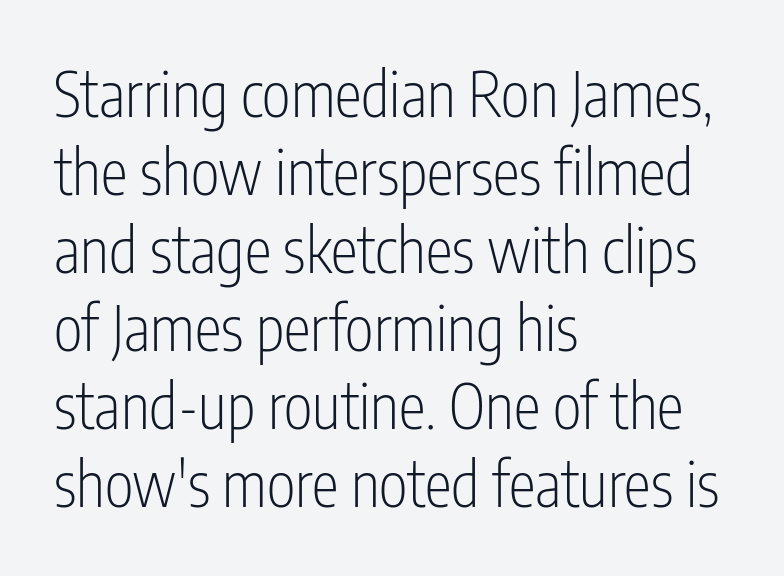
Upright lettering throughout. The typeface chosen for these lines omits serifs. The weight would be labelled regular, book, light, or lighter still. The face used here is proportionally spaced, like ordinary book or web type.
